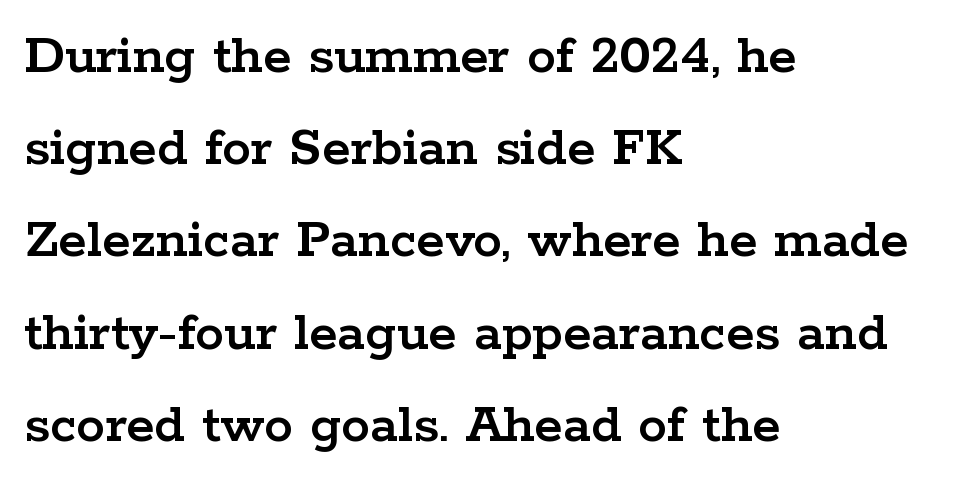
The rendering uses natural spacing where letterforms have individual widths. Successive baselines arrive at the customary interval. These lines were composed using upright roman letters. Students, note that the glyphs here touch the page at normal intervals.
